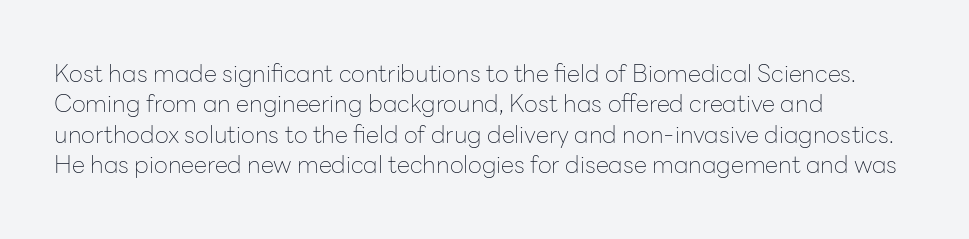
Q: Is the text bold? A: No.
Q: Is the text italic (slanted)? A: No, it is upright.
Q: Is the text underlined? A: No.
Q: How is the paragraph aligned? A: Left-aligned.
Q: Is the spacing between letters normal or unusually wide? A: Normal.
Q: Is the spacing between lines tight, normal or loose? A: Normal.
